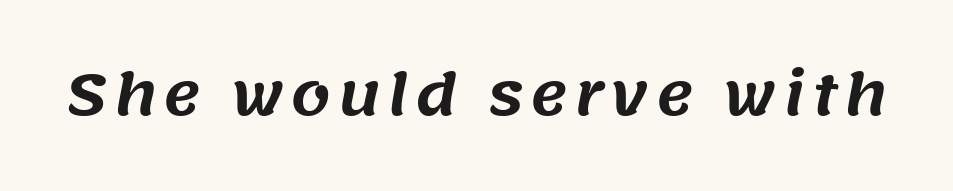
{"serif": "no", "width": "normal", "stroke_contrast": "medium", "x_height": "large", "monospaced": "no", "underline": "no", "glyph_px": 57}
